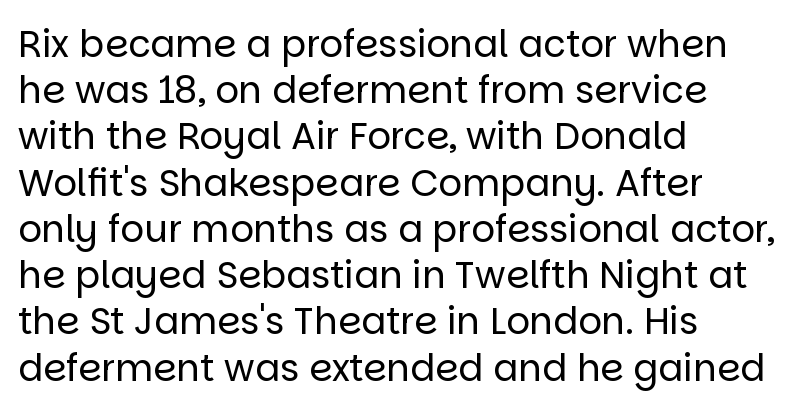
{"serif": "no", "italic": "no", "bold": "no", "weight": "regular", "width": "normal", "stroke_contrast": "low", "x_height": "large", "monospaced": "no", "underline": "no", "align": "left", "line_spacing": "normal", "line_spacing_ratio": 1.25, "letter_spacing": "normal", "letter_spacing_em": 0.0, "glyph_px": 37}
